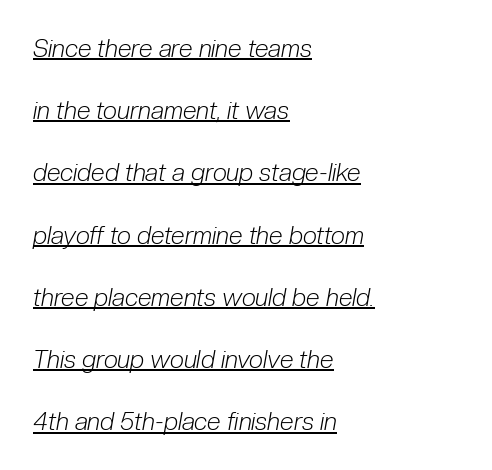
No extra tracking has been applied to these lines. The passage shown is underscored from start to finish. In terms of leading, this rendering errs on the spacious side. A classic flush-left, rag-right setting is used for this passage. Ink coverage per letter is moderate at most. The letters are slanted; this is an italic face.
